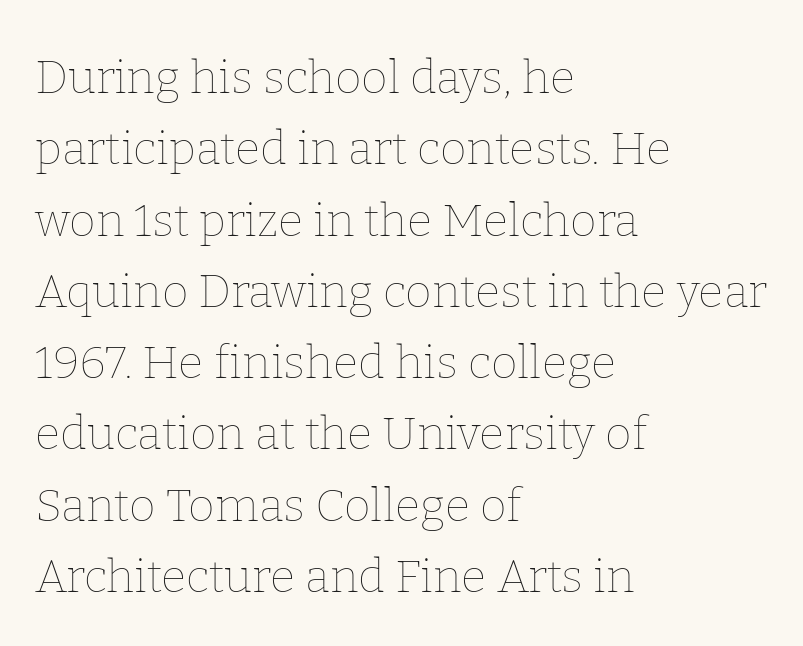
{"italic": "no", "bold": "no", "weight": "thin", "width": "normal", "stroke_contrast": "low", "x_height": "medium", "monospaced": "no", "underline": "no", "align": "left", "line_spacing": "normal", "line_spacing_ratio": 1.55, "letter_spacing": "normal", "letter_spacing_em": 0.0, "glyph_px": 46}
